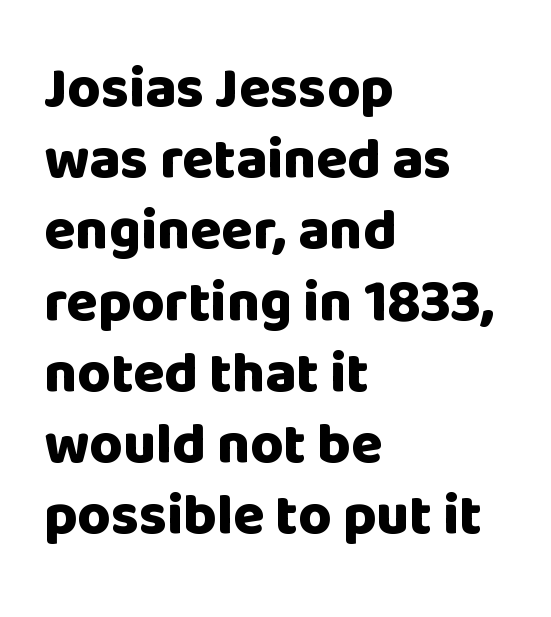
The image shows 57 px heavy sans-serif type, upright; set left-aligned, normal line spacing (1.25x), normal letter spacing, not underlined; low stroke contrast and a large x-height.
